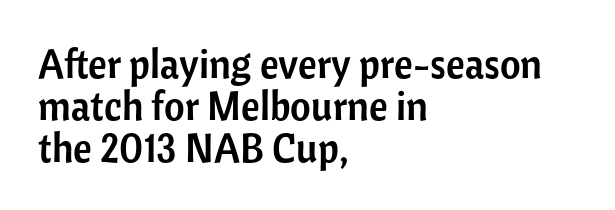
{"serif": "no", "italic": "no", "width": "normal", "stroke_contrast": "low", "x_height": "medium", "monospaced": "no", "underline": "no", "align": "left", "line_spacing": "tight", "line_spacing_ratio": 1.05, "letter_spacing": "normal", "letter_spacing_em": 0.0, "glyph_px": 40}
